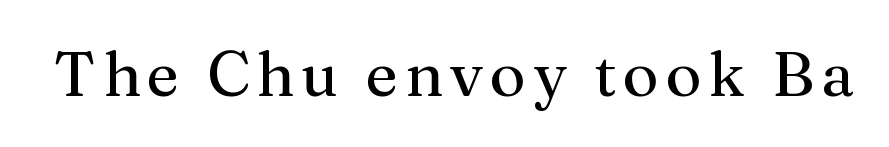
{"serif": "yes", "italic": "no", "bold": "no", "weight": "regular", "width": "normal", "stroke_contrast": "medium", "x_height": "medium", "monospaced": "no", "underline": "no", "glyph_px": 62}
